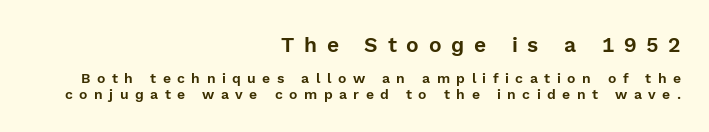
Q: Is the text italic (slanted)? A: No, it is upright.
Q: Is the text underlined? A: No.
Q: How is the paragraph aligned? A: Right-aligned.
Q: Is the spacing between letters normal or unusually wide? A: Unusually wide.
Q: Is the spacing between lines tight, normal or loose? A: Tight.
Q: Which block of text is set in a larger size, the first (top) or the second (bottom)? A: The first (top) one.
